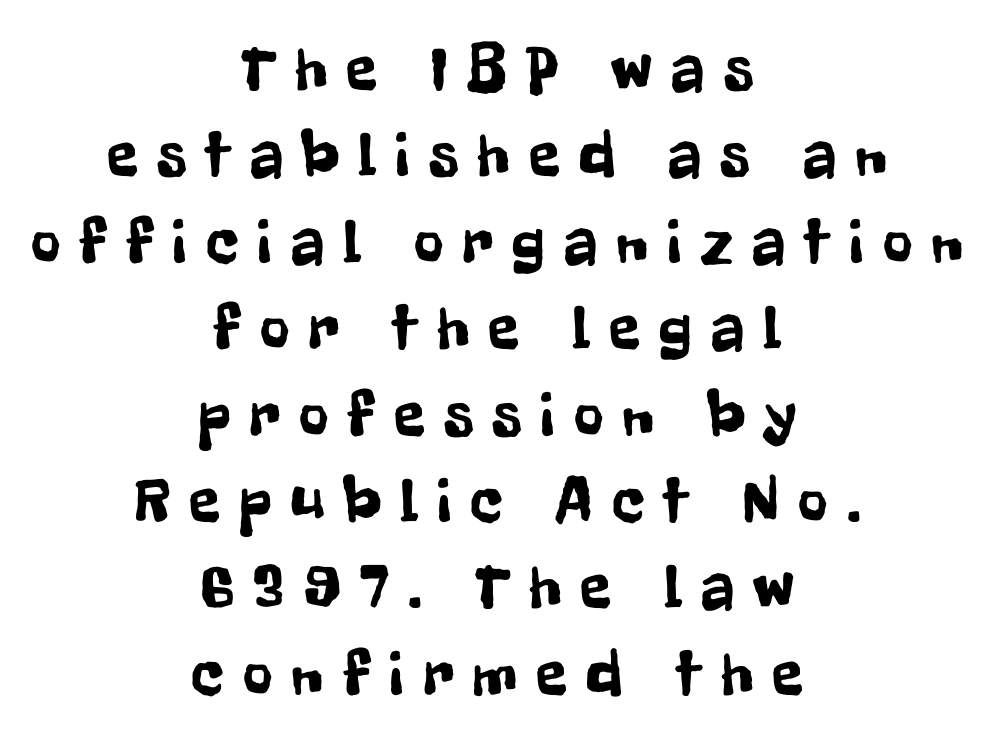
{"serif": "no", "italic": "no", "width": "condensed", "stroke_contrast": "low", "x_height": "medium", "monospaced": "no", "underline": "no", "align": "center", "line_spacing": "normal", "line_spacing_ratio": 1.35, "letter_spacing": "wide", "letter_spacing_em": 0.3, "glyph_px": 64}
